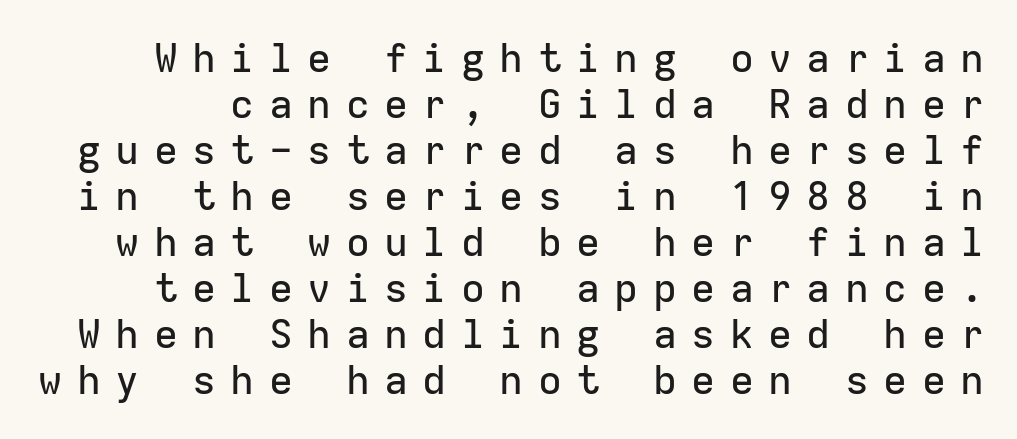
The image shows 40 px sans-serif type, upright, monospaced; set tight line spacing (1.15x), unusually wide letter spacing (+0.36 em), not underlined; low stroke contrast and a medium x-height.
